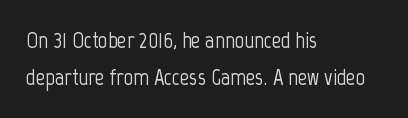
{"italic": "no", "underline": "no", "align": "left", "line_spacing": "normal", "line_spacing_ratio": 1.62, "letter_spacing": "normal", "letter_spacing_em": 0.0, "glyph_px": 23}
